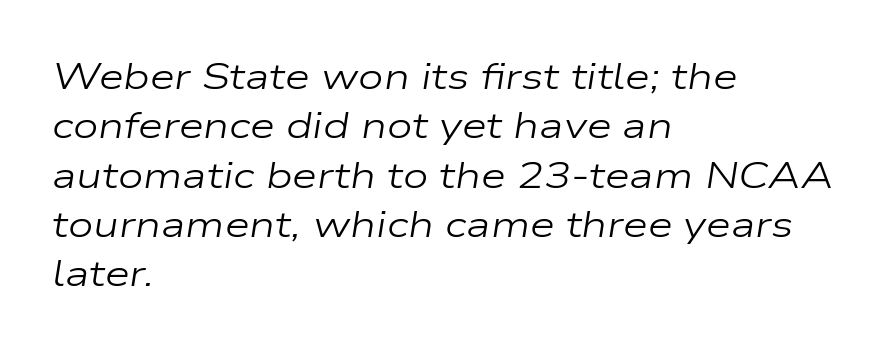
Q: Is the text bold? A: No.
Q: Is the text italic (slanted)? A: Yes, it leans right by about 9 degrees.
Q: Is the text underlined? A: No.
Q: How is the paragraph aligned? A: Left-aligned.
Q: Is the spacing between letters normal or unusually wide? A: Normal.
Q: Is the spacing between lines tight, normal or loose? A: Normal.
Q: Width (condensed, normal, or wide)? A: Wide.
Q: Stroke contrast? A: Low.
Q: x-height? A: Medium.
Q: Monospaced? A: No.
